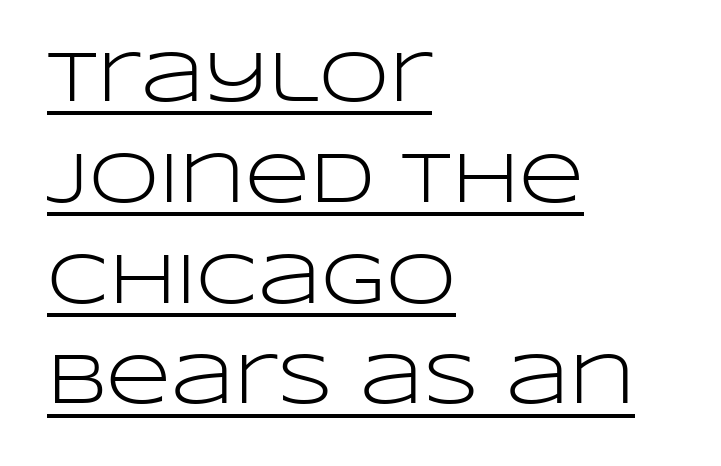
The image shows 71 px light, wide sans-serif type, upright; set left-aligned, normal line spacing (1.42x), normal letter spacing, underlined; low stroke contrast and a large x-height.
